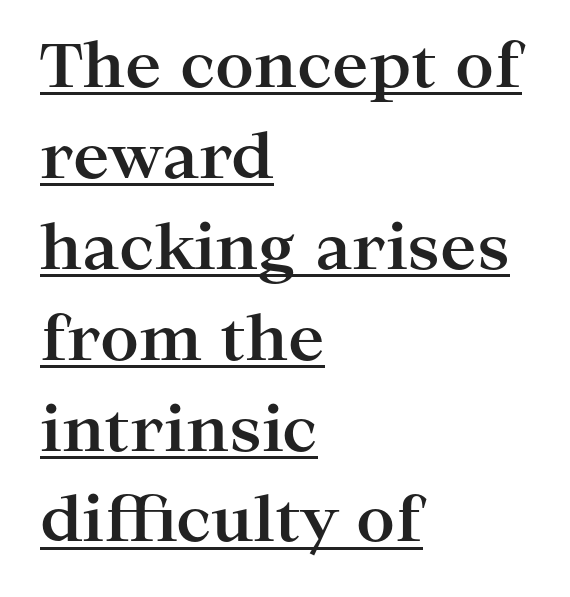
Q: Is the text bold? A: Yes.
Q: Is the text italic (slanted)? A: No, it is upright.
Q: Is the typeface a serif or a sans-serif typeface? A: Serif.
Q: Is the text underlined? A: Yes.
Q: How is the paragraph aligned? A: Left-aligned.
Q: Is the spacing between letters normal or unusually wide? A: Normal.
Q: Is the spacing between lines tight, normal or loose? A: Normal.
Q: Width (condensed, normal, or wide)? A: Wide.
Q: Stroke contrast? A: High.
Q: x-height? A: Medium.
Q: Monospaced? A: No.
